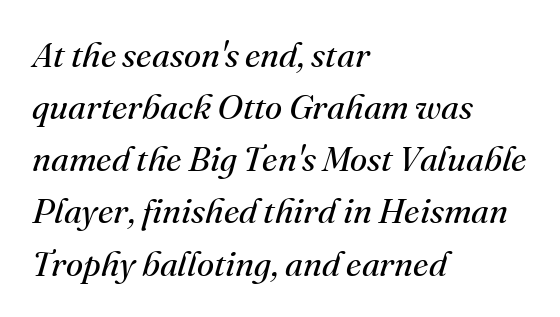
Q: Is the text bold? A: No.
Q: Is the text italic (slanted)? A: Yes, it leans right by about 16 degrees.
Q: Is the typeface a serif or a sans-serif typeface? A: Serif.
Q: Is the text underlined? A: No.
Q: How is the paragraph aligned? A: Left-aligned.
Q: Is the spacing between letters normal or unusually wide? A: Normal.
Q: Is the spacing between lines tight, normal or loose? A: Normal.
Q: Width (condensed, normal, or wide)? A: Normal.
Q: Stroke contrast? A: Medium.
Q: x-height? A: Small.
Q: Monospaced? A: No.
